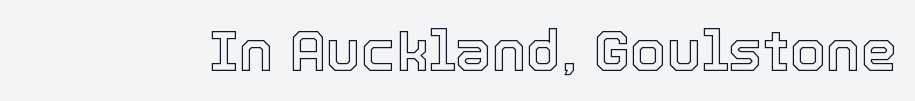
Spacing verdict: proportional, widths tailored to each character. Underlining? Definitely not there. Unlike italic type, these characters show no tilt at all. Characters follow at the spacing the type designer built in.
